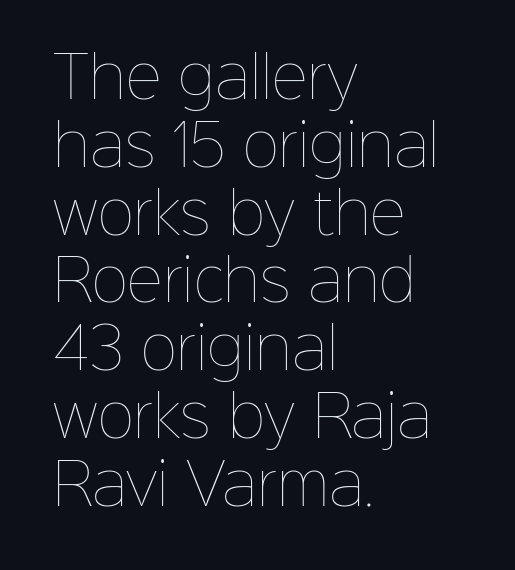
Q: Is the text bold? A: No.
Q: Is the text italic (slanted)? A: No, it is upright.
Q: Is the text underlined? A: No.
Q: How is the paragraph aligned? A: Left-aligned.
Q: Is the spacing between letters normal or unusually wide? A: Normal.
Q: Width (condensed, normal, or wide)? A: Normal.
Q: Stroke contrast? A: Low.
Q: x-height? A: Medium.
Q: Monospaced? A: No.
